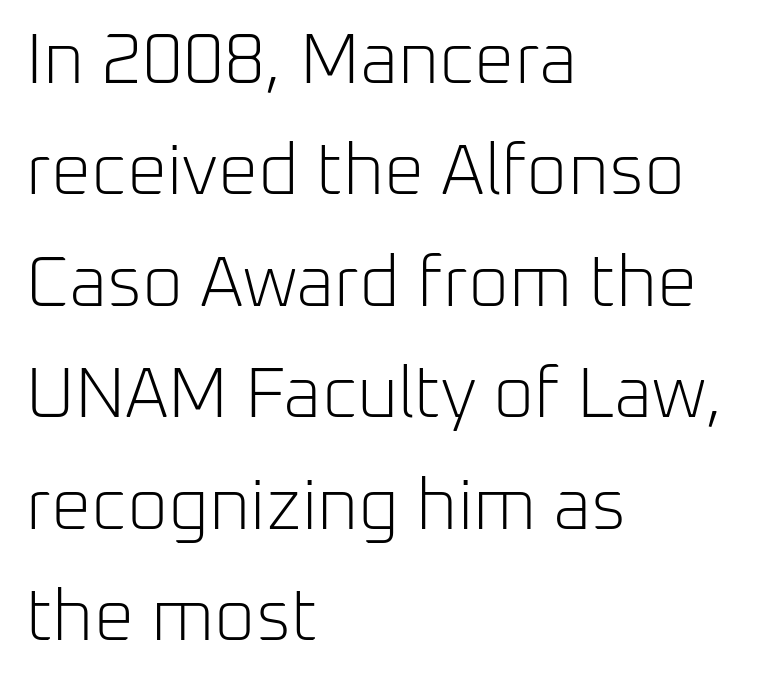
Q: Is the text bold? A: No.
Q: Is the text italic (slanted)? A: No, it is upright.
Q: Is the typeface a serif or a sans-serif typeface? A: Sans-serif.
Q: Is the text underlined? A: No.
Q: How is the paragraph aligned? A: Left-aligned.
Q: Is the spacing between letters normal or unusually wide? A: Normal.
Q: Is the spacing between lines tight, normal or loose? A: Normal.
Q: Width (condensed, normal, or wide)? A: Normal.
Q: Stroke contrast? A: Low.
Q: x-height? A: Medium.
Q: Monospaced? A: No.
